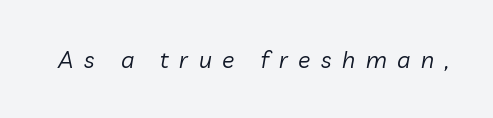
{"italic": "yes", "lean": "right", "slant_degrees": 10, "bold": "no", "underline": "no", "letter_spacing": "wide", "letter_spacing_em": 0.46, "glyph_px": 23}
